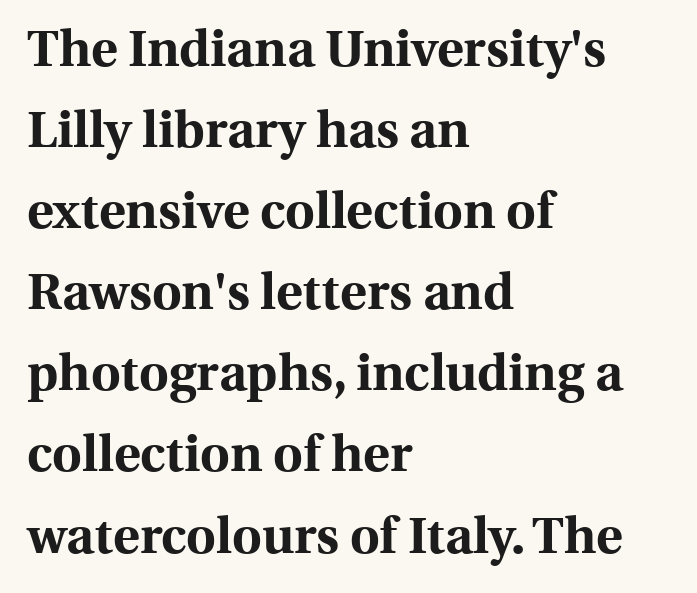
Italic: no, the glyphs are upright roman. You could not count columns in this text — the font is proportionally spaced. The lines in this sample share a left origin and differ only in where they stop. Normally led — the rows are evenly, conventionally spaced. Glyph-to-glyph distance matches everyday printed text.
